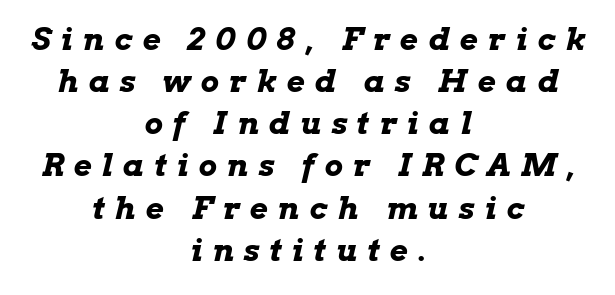
{"italic": "yes", "lean": "right", "slant_degrees": 13, "bold": "yes", "weight": "bold", "width": "wide", "stroke_contrast": "low", "x_height": "medium", "monospaced": "no", "underline": "no", "align": "center", "line_spacing": "normal", "line_spacing_ratio": 1.36, "letter_spacing": "wide", "letter_spacing_em": 0.33, "glyph_px": 31}
